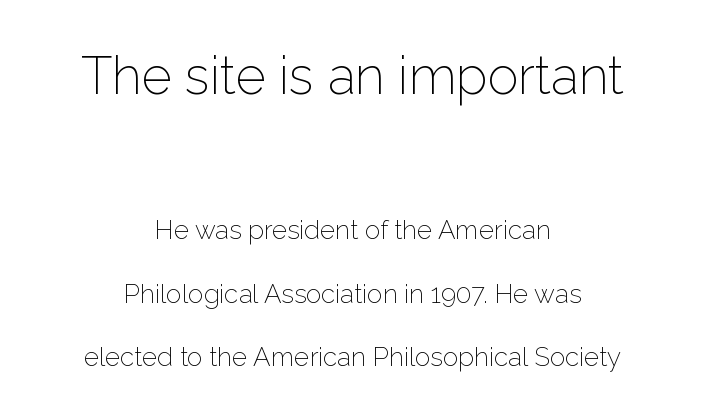
Where is the straight margin? There isn't one; the lines are centered. The rendering uses natural spacing where letterforms have individual widths. Style check: upright. Tracking value appears to be zero — textbook default spacing. The initial chunk of copy outweighs the following chunk in type size.
